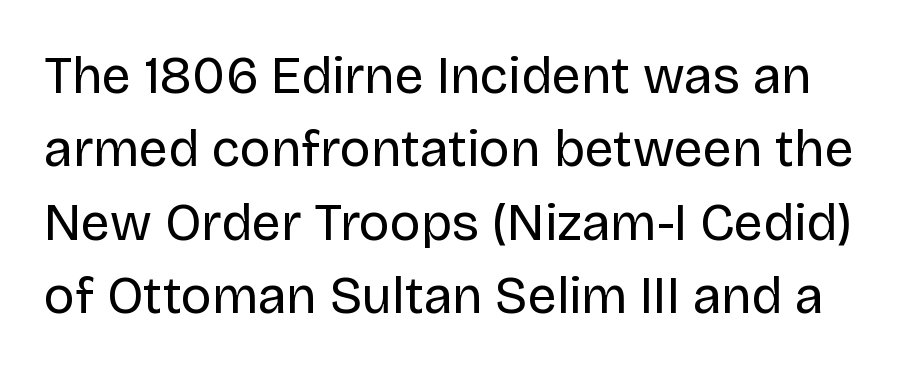
The vertical gap from one line to the next is medium. Quick note: not italic, upright. Check where the strokes stop: nothing finishes them off — pure sans. The face used here is proportionally spaced, like ordinary book or web type.
